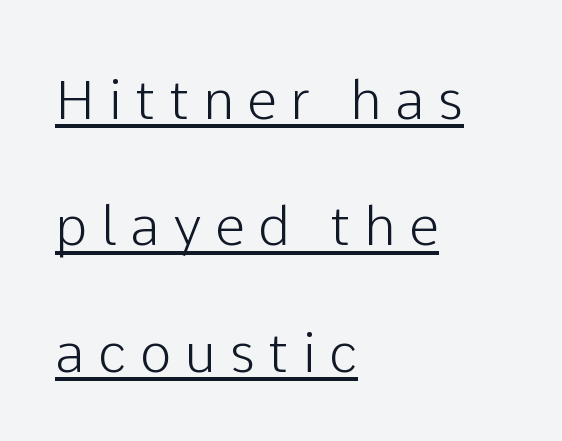
Reading down the block, your eye returns to a fixed left position each line. Spacing verdict: proportional, widths tailored to each character. The type sits square on the baseline with zero lean. What decoration does the sample have? An underline. A typesetter would call this heavily tracked-out type.
